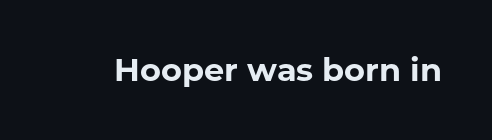
Do the characters align in a grid? No, the font is proportional. The strokes are fattened all the way to bold. The specimen omits any rule beneath the text block's lines. Words appear dense and cohesive because spacing is normal.
